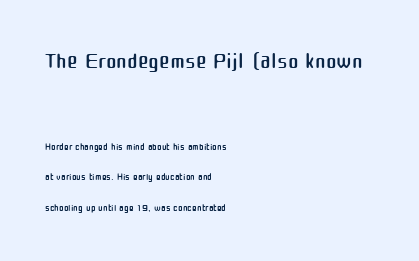
Q: Is the text bold? A: No.
Q: Is the text italic (slanted)? A: No, it is upright.
Q: Is the typeface a serif or a sans-serif typeface? A: Sans-serif.
Q: Is the text underlined? A: No.
Q: How is the paragraph aligned? A: Left-aligned.
Q: Is the spacing between letters normal or unusually wide? A: Normal.
Q: Is the spacing between lines tight, normal or loose? A: Loose.
Q: Which block of text is set in a larger size, the first (top) or the second (bottom)? A: The first (top) one.
Q: Width (condensed, normal, or wide)? A: Normal.
Q: Stroke contrast? A: Medium.
Q: x-height? A: Medium.
Q: Monospaced? A: No.
